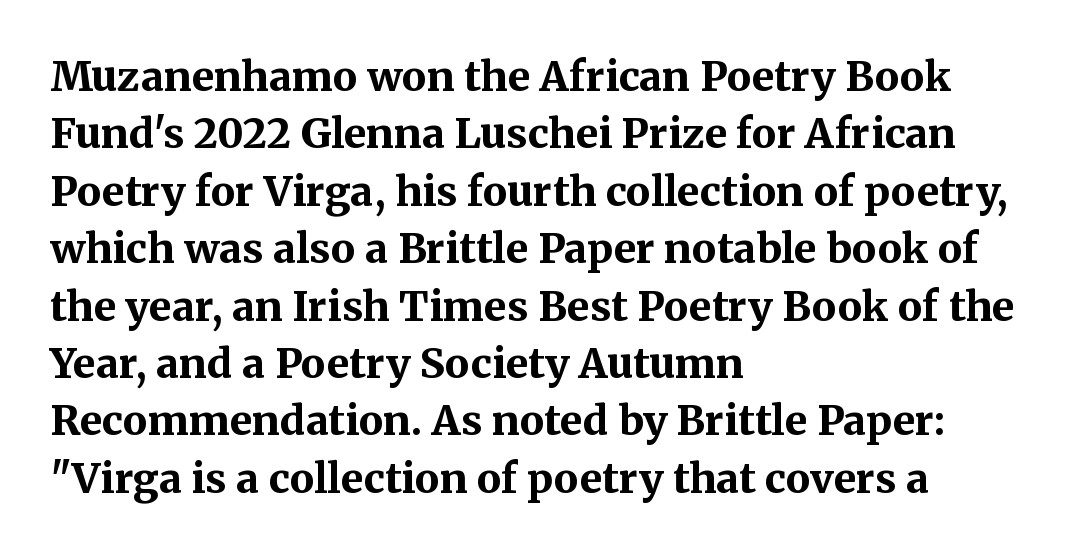
The image shows 41 px bold serif type, upright; set left-aligned, normal line spacing (1.4x), normal letter spacing, not underlined; medium stroke contrast and a medium x-height.
